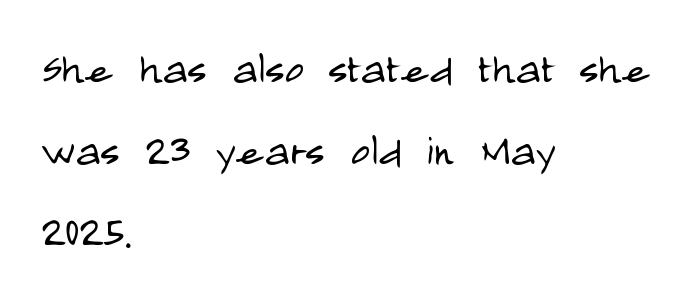
{"serif": "no", "italic": "no", "bold": "no", "weight": "light", "width": "condensed", "stroke_contrast": "low", "x_height": "large", "monospaced": "no", "underline": "no", "align": "left", "line_spacing": "normal", "line_spacing_ratio": 1.57, "letter_spacing": "normal", "letter_spacing_em": 0.0, "glyph_px": 52}
